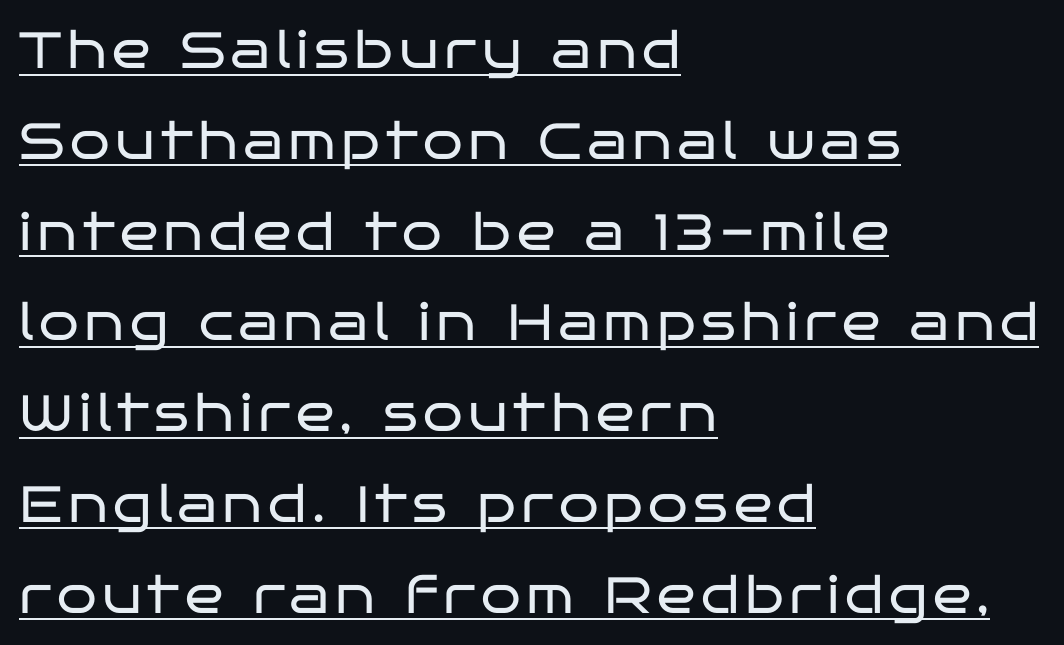
The image shows 51 px regular-weight, wide sans-serif type, upright; set left-aligned, line spacing 1.78x, underlined; low stroke contrast and a large x-height.
